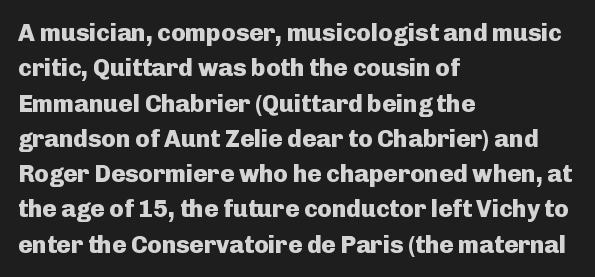
Q: Is the text bold? A: Yes.
Q: Is the text italic (slanted)? A: No, it is upright.
Q: Is the text underlined? A: No.
Q: How is the paragraph aligned? A: Left-aligned.
Q: Is the spacing between letters normal or unusually wide? A: Normal.
Q: Is the spacing between lines tight, normal or loose? A: Normal.
